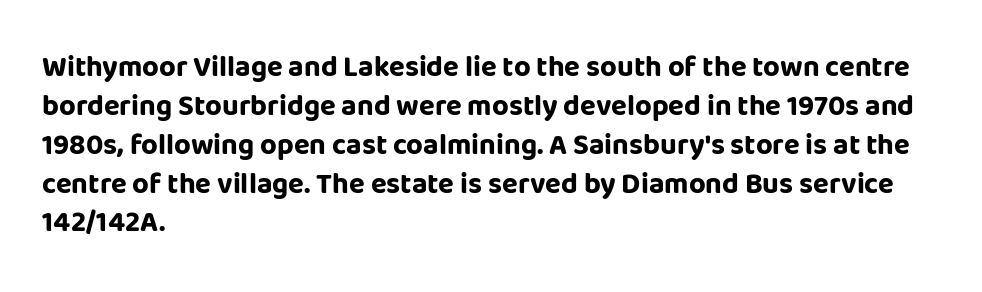
Q: Is the text bold? A: Yes.
Q: Is the text italic (slanted)? A: No, it is upright.
Q: Is the typeface a serif or a sans-serif typeface? A: Sans-serif.
Q: Is the text underlined? A: No.
Q: How is the paragraph aligned? A: Left-aligned.
Q: Is the spacing between letters normal or unusually wide? A: Normal.
Q: Is the spacing between lines tight, normal or loose? A: Normal.
Q: Width (condensed, normal, or wide)? A: Normal.
Q: Stroke contrast? A: Low.
Q: x-height? A: Large.
Q: Monospaced? A: No.
